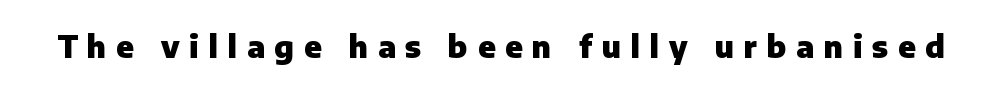
The image shows 30 px heavy sans-serif type, upright; set unusually wide letter spacing (+0.33 em), not underlined; low stroke contrast and a medium x-height.
